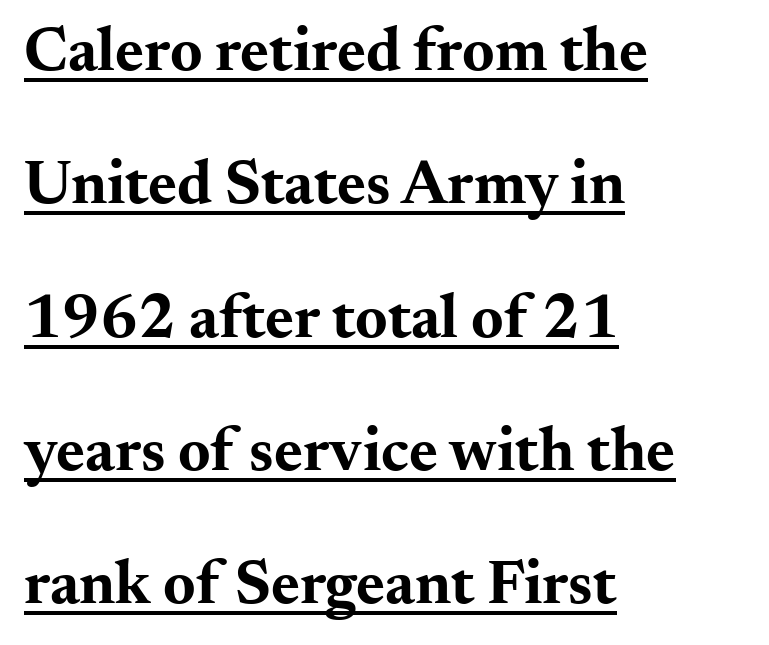
{"serif": "yes", "italic": "no", "bold": "yes", "weight": "bold", "width": "wide", "stroke_contrast": "medium", "x_height": "small", "monospaced": "no", "underline": "yes", "align": "left", "line_spacing": "loose", "line_spacing_ratio": 2.15, "letter_spacing": "normal", "letter_spacing_em": 0.0, "glyph_px": 62}
